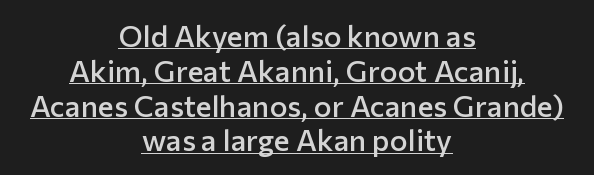
The typesetting leans somewhat heavy: a semibold. Look at the bottom of the vertical strokes: they stop flat, with no serifs. Note the varied advance widths — an 'i' is clearly narrower than an 'm'. A centered setting, common on invitations and titles, is used for this passage. Nothing unusual about the tracking: characters are spaced as the font intends.
